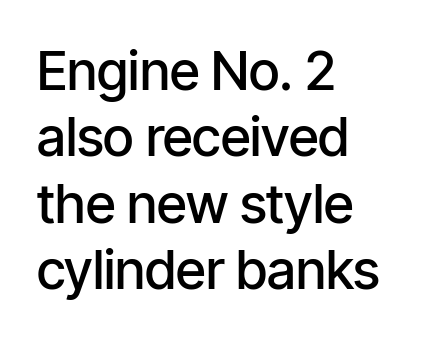
Regarding serifs, this sample does without them. Nobody drew a line under any word here. The letters sit at their default tracking, neither squeezed nor spread. Is the block centered? No — it sits flush against the left margin.
